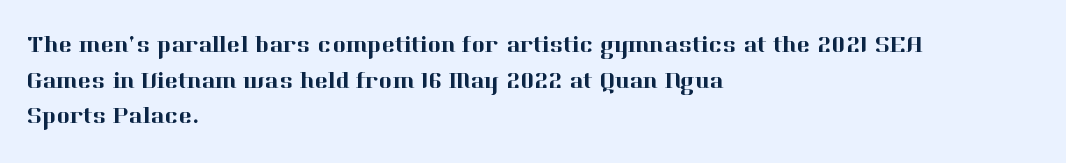
Q: Is the text italic (slanted)? A: No, it is upright.
Q: Is the text underlined? A: No.
Q: How is the paragraph aligned? A: Left-aligned.
Q: Is the spacing between letters normal or unusually wide? A: Normal.
Q: Is the spacing between lines tight, normal or loose? A: Normal.
